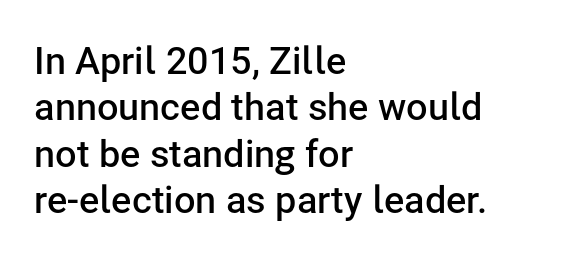
{"serif": "no", "italic": "no", "bold": "semi", "weight": "semibold", "width": "normal", "stroke_contrast": "low", "x_height": "medium", "monospaced": "no", "underline": "no", "align": "left", "line_spacing_ratio": 1.22, "letter_spacing": "normal", "letter_spacing_em": 0.0, "glyph_px": 38}
